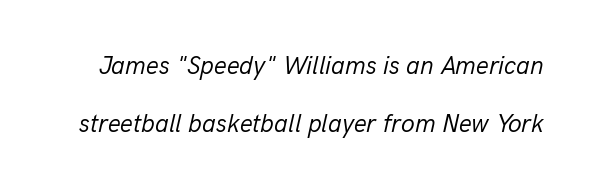
{"italic": "yes", "lean": "right", "slant_degrees": 13, "bold": "no", "underline": "no", "line_spacing": "loose", "line_spacing_ratio": 2.33, "letter_spacing": "normal", "letter_spacing_em": 0.0, "glyph_px": 25}
